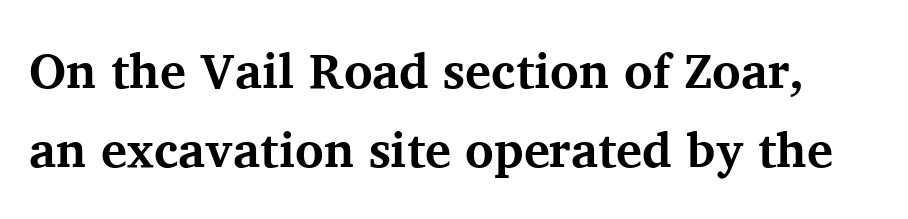
{"serif": "yes", "italic": "no", "bold": "yes", "weight": "bold", "width": "normal", "stroke_contrast": "medium", "x_height": "medium", "monospaced": "no", "underline": "no", "line_spacing": "normal", "line_spacing_ratio": 1.62, "letter_spacing": "normal", "letter_spacing_em": 0.0, "glyph_px": 49}
